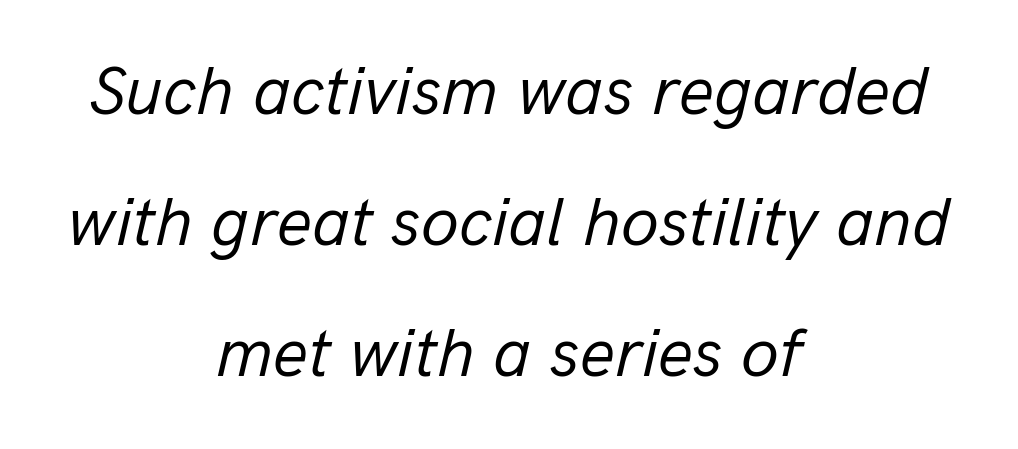
Q: Is the text bold? A: No.
Q: Is the text italic (slanted)? A: Yes, it leans right by about 13 degrees.
Q: Is the text underlined? A: No.
Q: How is the paragraph aligned? A: Centered.
Q: Is the spacing between letters normal or unusually wide? A: Normal.
Q: Is the spacing between lines tight, normal or loose? A: Loose.
Q: Width (condensed, normal, or wide)? A: Normal.
Q: Stroke contrast? A: Low.
Q: x-height? A: Medium.
Q: Monospaced? A: No.
